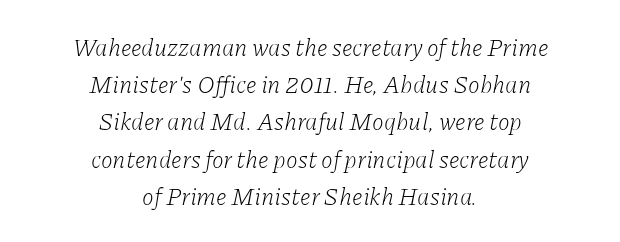
The image shows 24 px text type, italic (leaning right); set centered, normal line spacing (1.55x), normal letter spacing, not underlined.
